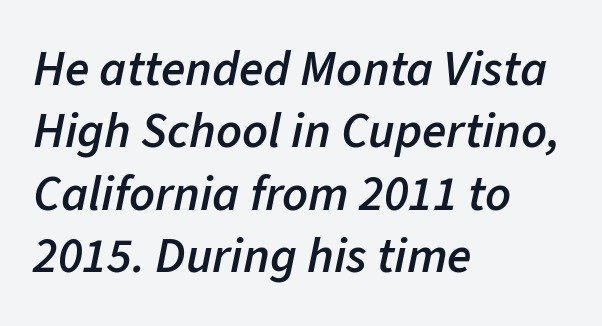
Q: Is the text bold? A: Semi-bold.
Q: Is the text italic (slanted)? A: Yes, it leans right by about 11 degrees.
Q: Is the text underlined? A: No.
Q: How is the paragraph aligned? A: Left-aligned.
Q: Is the spacing between letters normal or unusually wide? A: Normal.
Q: Is the spacing between lines tight, normal or loose? A: Normal.
Q: Width (condensed, normal, or wide)? A: Normal.
Q: Stroke contrast? A: Low.
Q: x-height? A: Medium.
Q: Monospaced? A: No.
